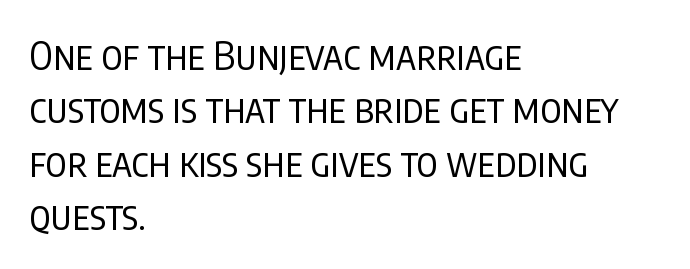
Q: Is the text bold? A: No.
Q: Is the text italic (slanted)? A: No, it is upright.
Q: Is the typeface a serif or a sans-serif typeface? A: Sans-serif.
Q: Is the text underlined? A: No.
Q: How is the paragraph aligned? A: Left-aligned.
Q: Is the spacing between letters normal or unusually wide? A: Normal.
Q: Is the spacing between lines tight, normal or loose? A: Normal.
Q: Width (condensed, normal, or wide)? A: Condensed.
Q: Stroke contrast? A: Low.
Q: x-height? A: Large.
Q: Monospaced? A: No.
